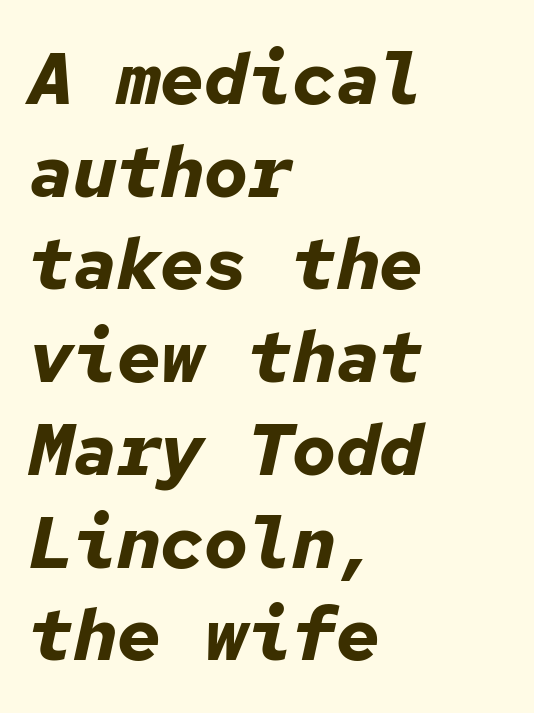
Q: Is the text bold? A: Yes.
Q: Is the text italic (slanted)? A: Yes, it leans right by about 12 degrees.
Q: Is the text underlined? A: No.
Q: How is the paragraph aligned? A: Left-aligned.
Q: Is the spacing between letters normal or unusually wide? A: Normal.
Q: Is the spacing between lines tight, normal or loose? A: Normal.
Q: Width (condensed, normal, or wide)? A: Normal.
Q: Stroke contrast? A: Low.
Q: x-height? A: Medium.
Q: Monospaced? A: Yes.
